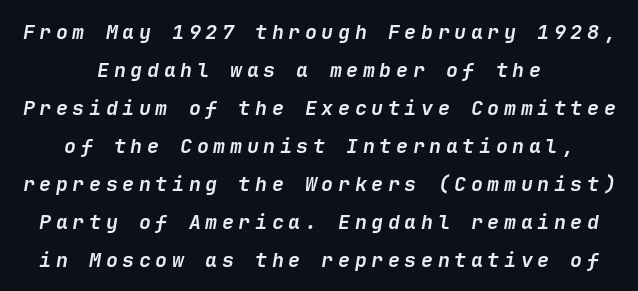
{"italic": "yes", "lean": "right", "slant_degrees": 9, "bold": "yes", "underline": "no", "align": "center", "line_spacing": "loose", "line_spacing_ratio": 1.9, "letter_spacing": "wide", "letter_spacing_em": 0.23, "glyph_px": 20}
